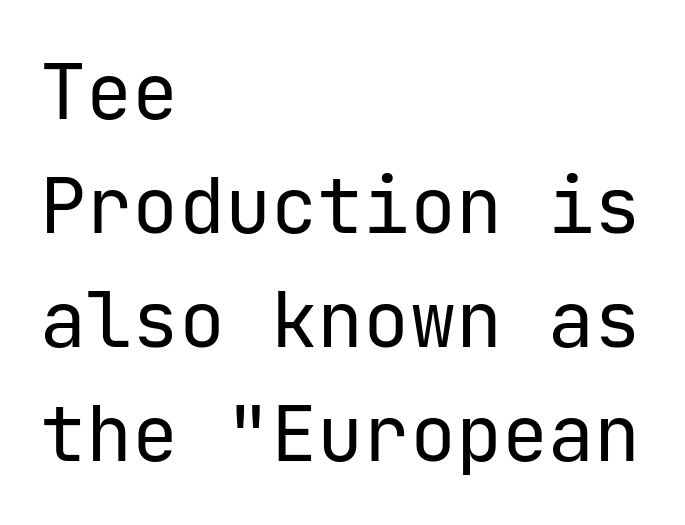
Descender tails drop into unmarked territory. A typesetter would call this zero additional tracking. Think standard paragraph weight, or any step lighter than that. Stroke terminals: plain, sans-serif. Tall strokes in this sample are plumb rather than angled. Horizontal alignment here is leftward, the default for most running prose.
